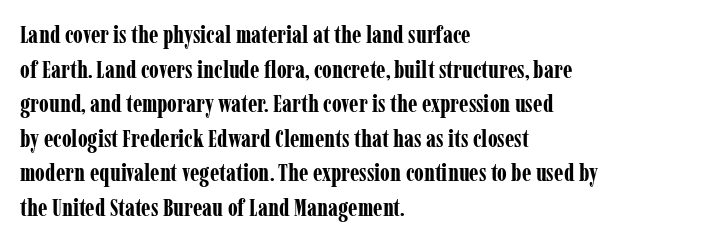
{"italic": "no", "bold": "yes", "underline": "no", "align": "left", "line_spacing": "normal", "line_spacing_ratio": 1.44, "letter_spacing": "normal", "letter_spacing_em": 0.0, "glyph_px": 24}
